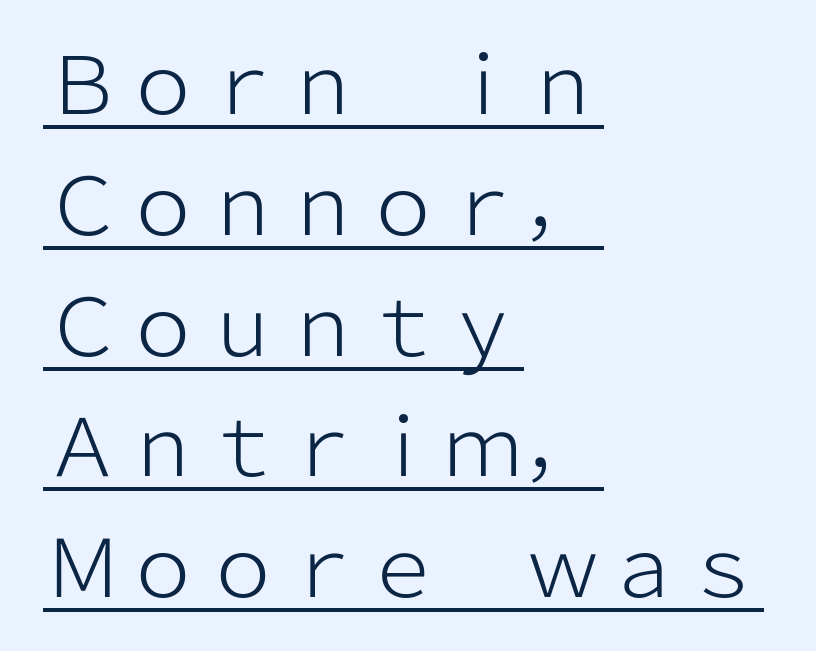
Note: no serifs on the glyphs. Here the designer chose a conventional face with non-uniform glyph widths. The leading is moderate, giving the passage an even texture. Is this a heavy cut? Hardly; it is regular or lighter. The face used here appears with an underline applied.
